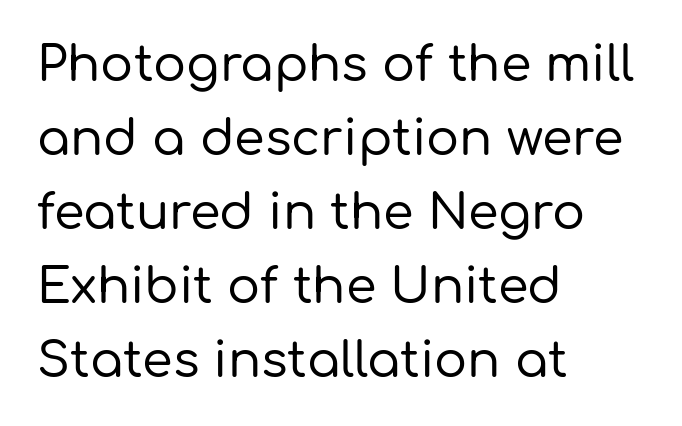
The image shows 49 px sans-serif type, upright; set left-aligned, normal line spacing (1.51x), normal letter spacing, not underlined; low stroke contrast and a medium x-height.
